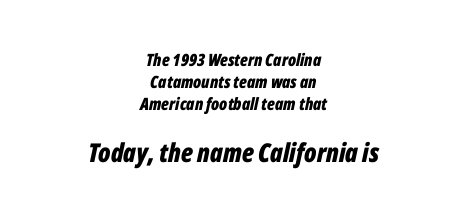
Q: Is the text bold? A: Yes.
Q: Is the text italic (slanted)? A: Yes, it leans right by about 12 degrees.
Q: Is the text underlined? A: No.
Q: How is the paragraph aligned? A: Centered.
Q: Is the spacing between letters normal or unusually wide? A: Normal.
Q: Is the spacing between lines tight, normal or loose? A: Normal.
Q: Which block of text is set in a larger size, the first (top) or the second (bottom)? A: The second (bottom) one.
